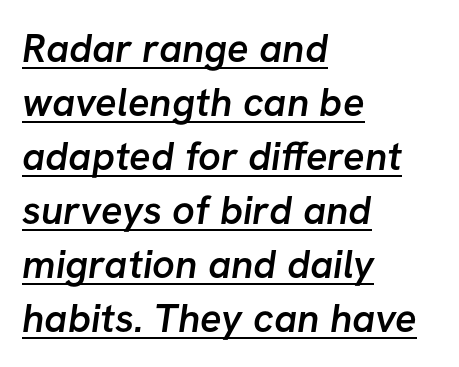
Grotesque or geometric, the face here clearly has no serifs. Moderately thickened strokes mark this as semibold type. If you measured baseline to baseline, you'd find a middling distance. Typeset ragged right — the left edge is the straight one. Proportional: the letters do not fall into vertical columns.
